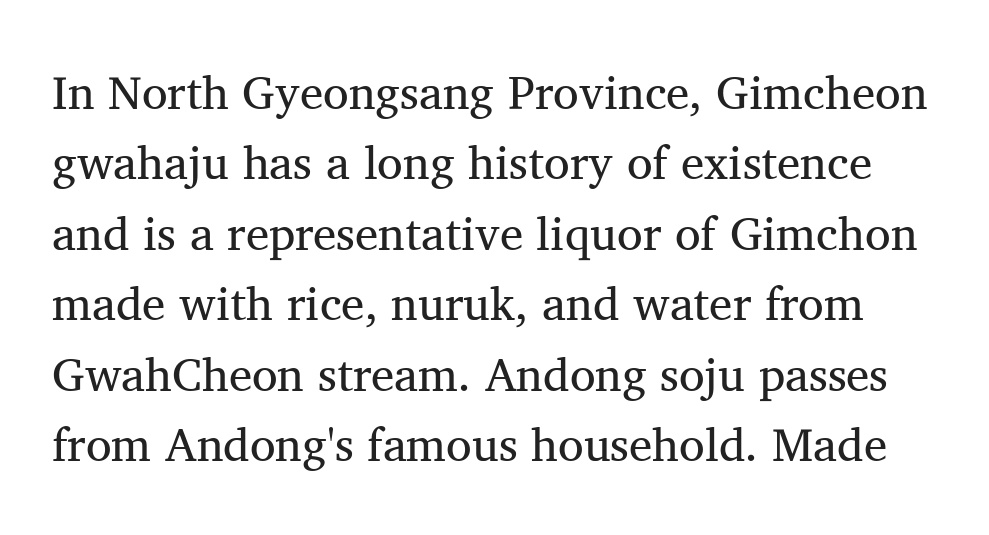
Q: Is the text bold? A: No.
Q: Is the text italic (slanted)? A: No, it is upright.
Q: Is the typeface a serif or a sans-serif typeface? A: Serif.
Q: Is the text underlined? A: No.
Q: Is the spacing between letters normal or unusually wide? A: Normal.
Q: Is the spacing between lines tight, normal or loose? A: Normal.
Q: Width (condensed, normal, or wide)? A: Normal.
Q: Stroke contrast? A: Medium.
Q: x-height? A: Medium.
Q: Monospaced? A: No.
